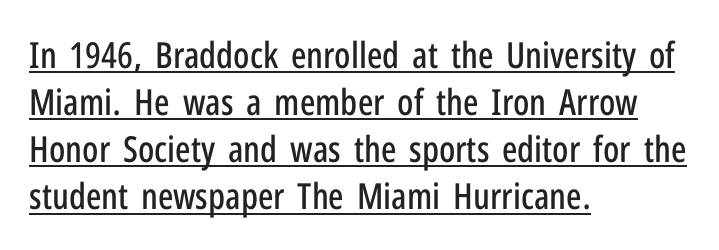
Leading matches the norm, producing a regular column. These lines stack with their left ends in a neat column. These lines are composed in type without serifs. Looks like regular typesetting: each glyph gets only the width it needs. In designer terms, the underline attribute is active on this setting. The line texture is even and compact thanks to regular tracking.
